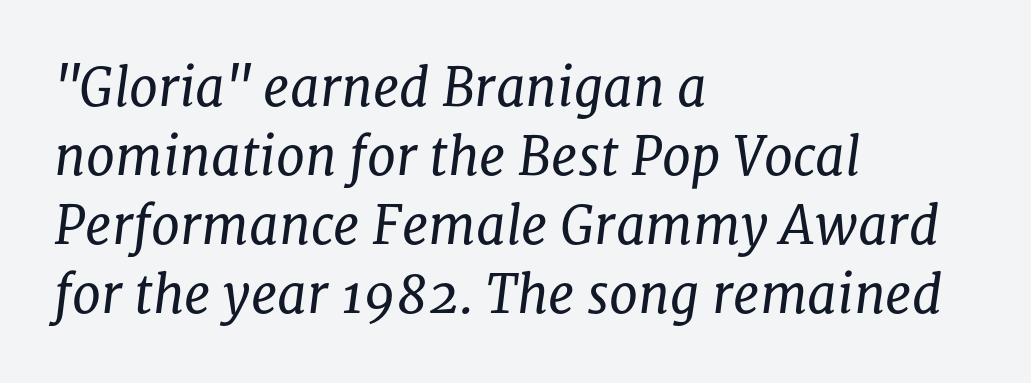
{"serif": "yes", "italic": "yes", "lean": "right", "slant_degrees": 8, "bold": "no", "weight": "regular", "width": "normal", "stroke_contrast": "low", "x_height": "medium", "monospaced": "no", "underline": "no", "align": "left", "line_spacing": "normal", "line_spacing_ratio": 1.33, "letter_spacing": "normal", "letter_spacing_em": 0.0, "glyph_px": 52}
